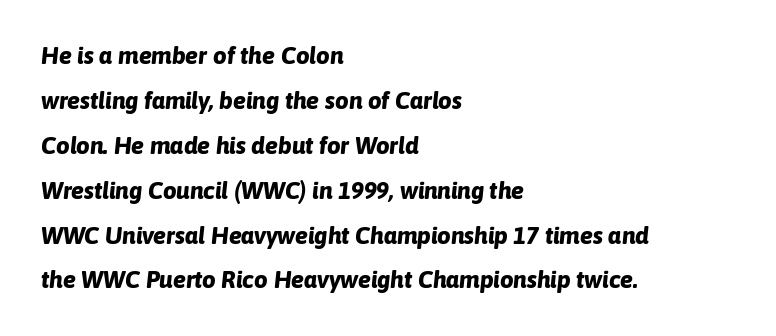
The image shows 24 px bold type, italic (leaning right); set left-aligned, line spacing 1.87x, normal letter spacing, not underlined.
